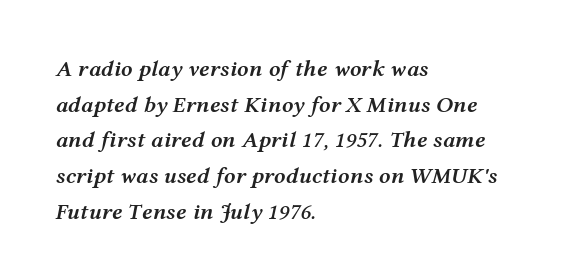
{"italic": "yes", "lean": "right", "slant_degrees": 12, "bold": "semi", "underline": "no", "align": "left", "line_spacing": "normal", "line_spacing_ratio": 1.55, "letter_spacing": "normal", "letter_spacing_em": 0.0, "glyph_px": 23}
